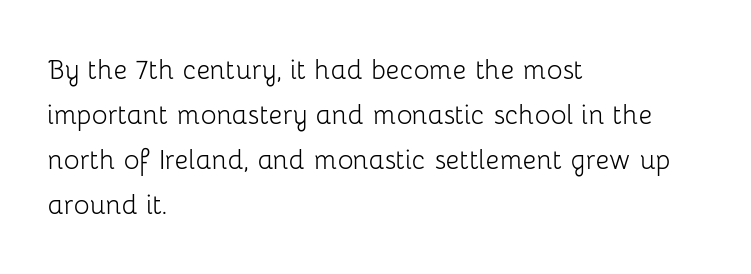
Q: Is the text bold? A: No.
Q: Is the text italic (slanted)? A: No, it is upright.
Q: Is the typeface a serif or a sans-serif typeface? A: Sans-serif.
Q: Is the text underlined? A: No.
Q: How is the paragraph aligned? A: Left-aligned.
Q: Is the spacing between letters normal or unusually wide? A: Normal.
Q: Is the spacing between lines tight, normal or loose? A: Normal.
Q: Width (condensed, normal, or wide)? A: Normal.
Q: Stroke contrast? A: Low.
Q: x-height? A: Medium.
Q: Monospaced? A: No.
